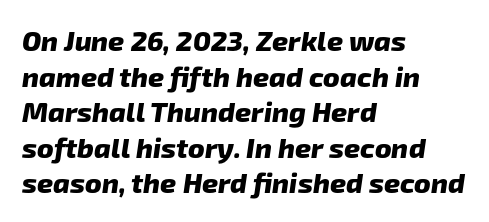
{"serif": "no", "bold": "yes", "weight": "heavy", "width": "normal", "stroke_contrast": "low", "x_height": "medium", "monospaced": "no", "underline": "no", "align": "left", "line_spacing": "normal", "line_spacing_ratio": 1.27, "letter_spacing": "normal", "letter_spacing_em": 0.0, "glyph_px": 28}
